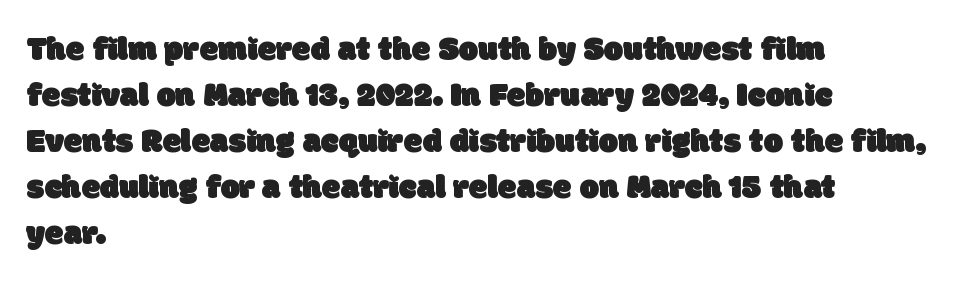
The image shows 34 px sans-serif type; set left-aligned, normal line spacing (1.35x), normal letter spacing, not underlined; low stroke contrast and a large x-height.
